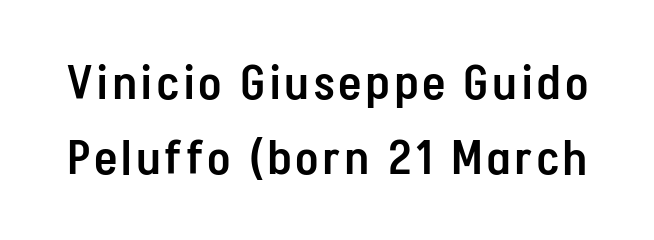
The image shows 48 px semibold, condensed sans-serif type, upright; set normal line spacing (1.57x), not underlined; low stroke contrast and a medium x-height.
